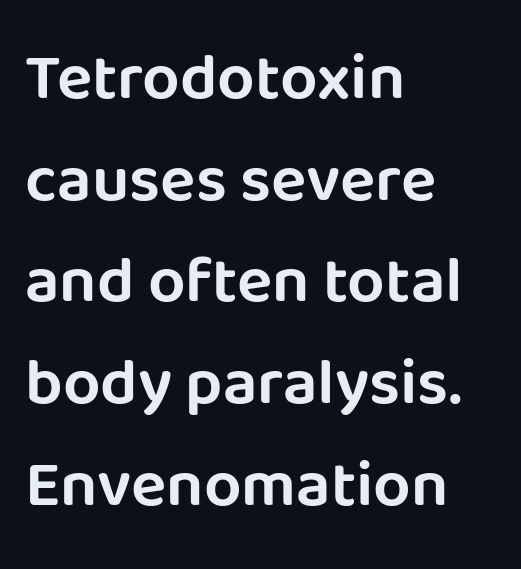
The baseline area is clear. Standard letterfit; no display-style spreading of the glyphs. Here the designer chose a conventional face with non-uniform glyph widths. The lettering holds an erect, upright posture throughout. No feet cap the strokes, marking this as sans-serif type. A typesetter would call this leading conventional body-copy spacing.
